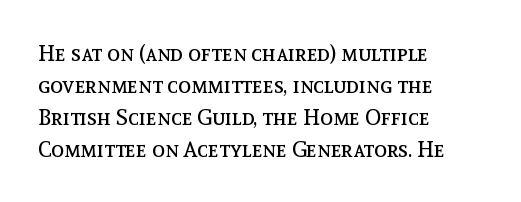
Q: Is the text bold? A: No.
Q: Is the text italic (slanted)? A: No, it is upright.
Q: Is the text underlined? A: No.
Q: How is the paragraph aligned? A: Left-aligned.
Q: Is the spacing between letters normal or unusually wide? A: Normal.
Q: Is the spacing between lines tight, normal or loose? A: Normal.
